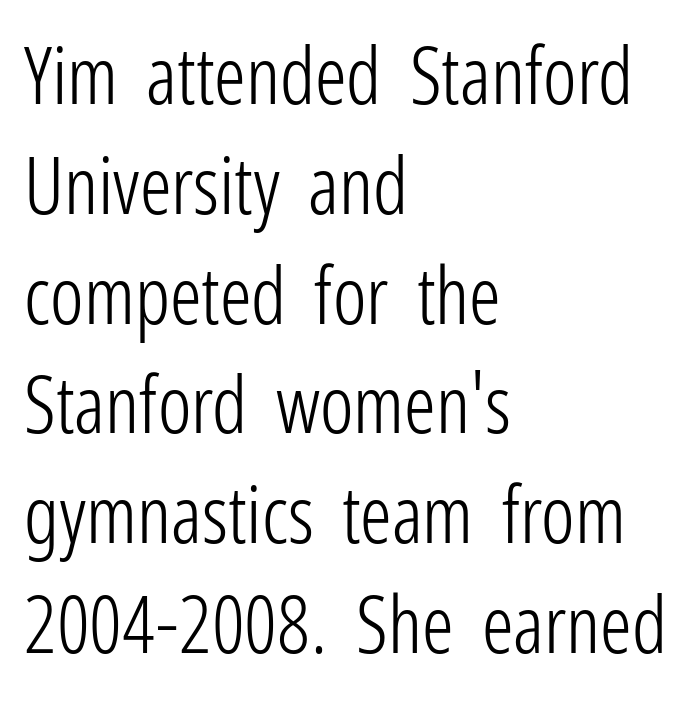
Q: Is the text bold? A: No.
Q: Is the text italic (slanted)? A: No, it is upright.
Q: Is the typeface a serif or a sans-serif typeface? A: Sans-serif.
Q: Is the text underlined? A: No.
Q: How is the paragraph aligned? A: Left-aligned.
Q: Is the spacing between letters normal or unusually wide? A: Normal.
Q: Is the spacing between lines tight, normal or loose? A: Normal.
Q: Width (condensed, normal, or wide)? A: Condensed.
Q: Stroke contrast? A: Low.
Q: x-height? A: Medium.
Q: Monospaced? A: No.
